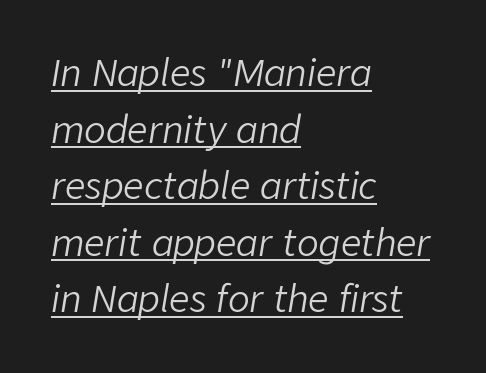
The glyphs look as if they've been sheared to an angle. Underline: present. This sample uses plain, unmodified letter spacing. These glyphs show unthickened strokes, regular width or finer. The vertical gap from one line to the next is medium.
